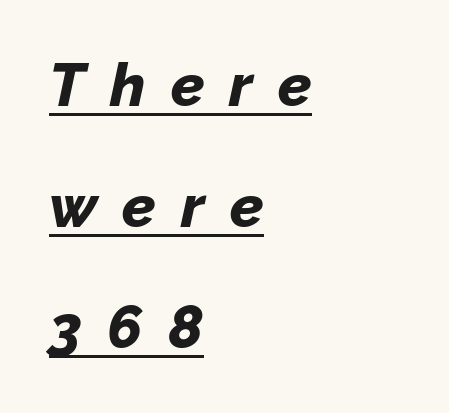
Each letter keeps its own natural width here, so spacing adapts to shape. Emphasis-style slanted type is in use. How are the letters spaced? Widely, with obvious added tracking. Rows of type keep a wide berth in the vertical direction. If you drew a ruler down the left edge, every line would touch it.
